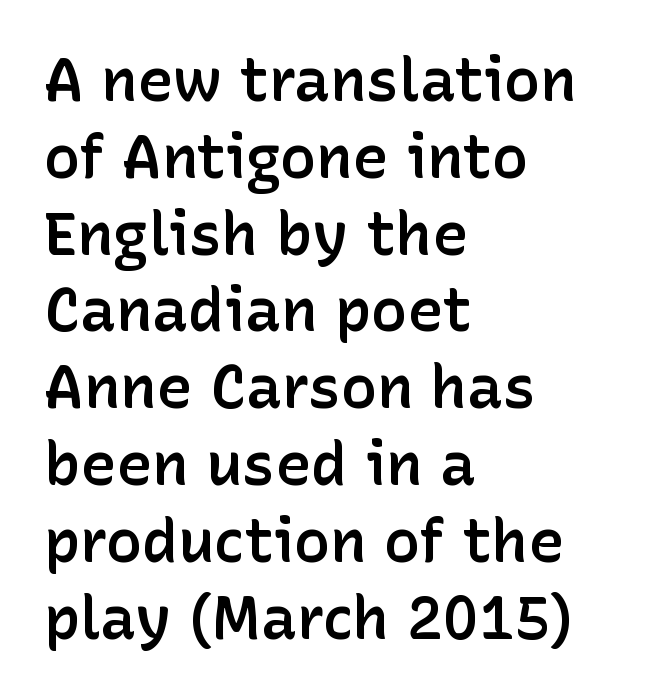
The image shows 60 px semibold sans-serif type, upright; set left-aligned, normal line spacing (1.28x), normal letter spacing, not underlined; low stroke contrast and a medium x-height.
